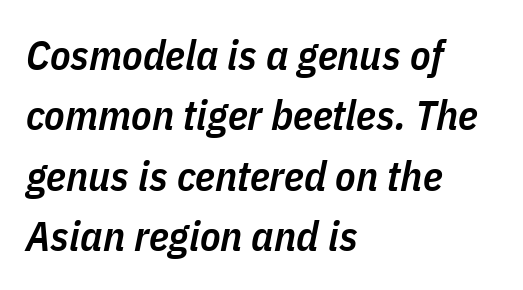
The rendering uses a semibold face; strokes are thickened but not to full bold. Tracking value appears to be zero — textbook default spacing. Rows of type keep a routine distance in the vertical direction. These lines are rendered in a variable-pitch font.
